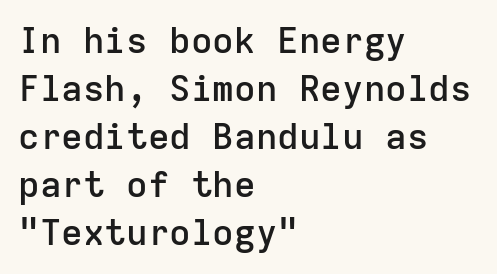
{"serif": "no", "italic": "no", "bold": "semi", "weight": "semibold", "width": "normal", "stroke_contrast": "low", "x_height": "medium", "monospaced": "yes", "underline": "no", "align": "left", "line_spacing": "normal", "line_spacing_ratio": 1.33, "letter_spacing": "normal", "letter_spacing_em": 0.0, "glyph_px": 36}
